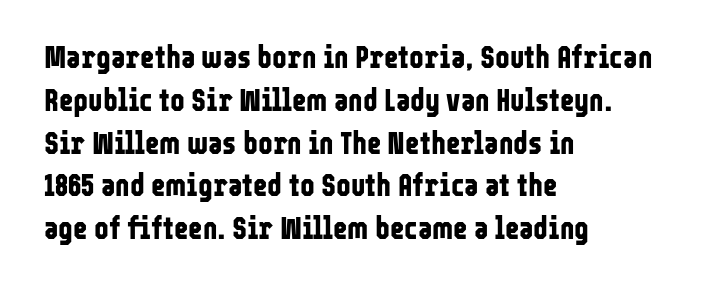
Q: Is the text bold? A: Yes.
Q: Is the text italic (slanted)? A: No, it is upright.
Q: Is the typeface a serif or a sans-serif typeface? A: Sans-serif.
Q: Is the text underlined? A: No.
Q: How is the paragraph aligned? A: Left-aligned.
Q: Is the spacing between letters normal or unusually wide? A: Normal.
Q: Is the spacing between lines tight, normal or loose? A: Normal.
Q: Width (condensed, normal, or wide)? A: Condensed.
Q: Stroke contrast? A: Low.
Q: x-height? A: Medium.
Q: Monospaced? A: No.
